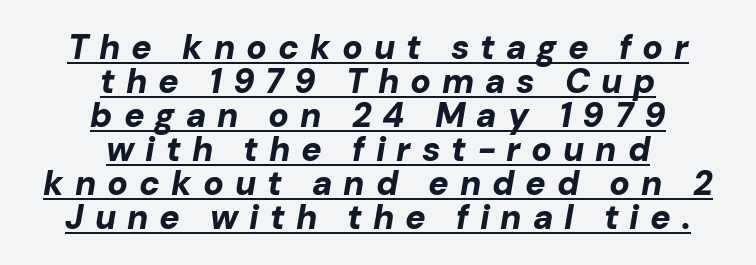
The image shows 34 px bold type, italic (leaning right); set centered, tight line spacing (1.0x), unusually wide letter spacing (+0.32 em), underlined; low stroke contrast and a medium x-height.
